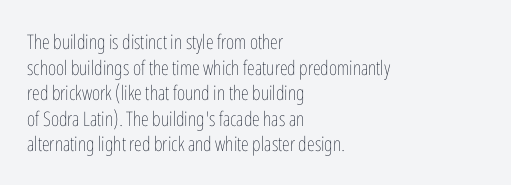
The weight would be labelled regular, book, light, or lighter still. Tall strokes in this sample are plumb rather than angled. These lines stack with their left ends in a neat column. Unmarked baselines from the first word to the last. Regular leading. A typesetter would call this zero additional tracking.
